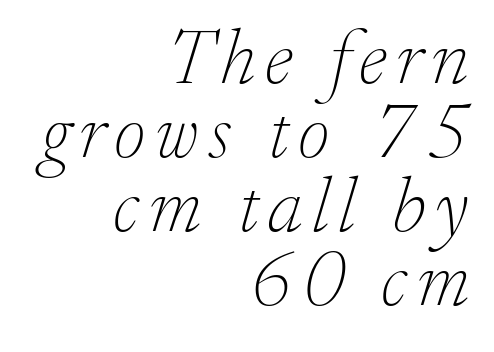
Q: Is the text bold? A: No.
Q: Is the text italic (slanted)? A: Yes, it leans right by about 17 degrees.
Q: Is the typeface a serif or a sans-serif typeface? A: Serif.
Q: Is the text underlined? A: No.
Q: How is the paragraph aligned? A: Right-aligned.
Q: Is the spacing between lines tight, normal or loose? A: Tight.
Q: Width (condensed, normal, or wide)? A: Normal.
Q: Stroke contrast? A: Low.
Q: x-height? A: Small.
Q: Monospaced? A: No.
